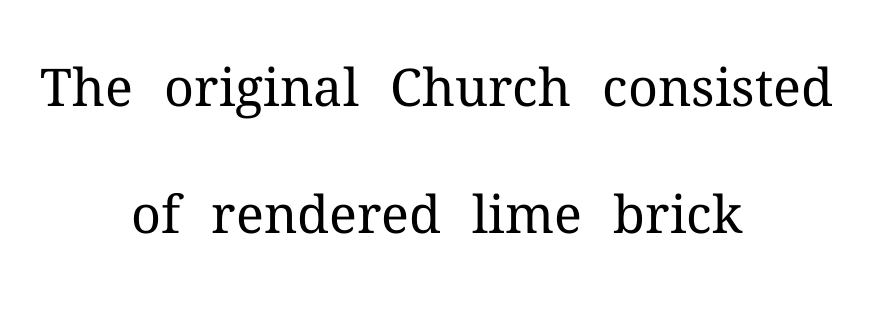
{"serif": "yes", "italic": "no", "bold": "no", "weight": "regular", "width": "normal", "stroke_contrast": "medium", "x_height": "medium", "monospaced": "no", "underline": "no", "align": "center", "line_spacing": "loose", "line_spacing_ratio": 2.45, "letter_spacing": "normal", "letter_spacing_em": 0.0, "glyph_px": 52}
